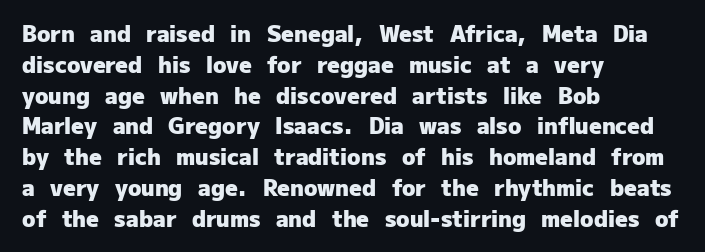
Q: Is the text bold? A: Yes.
Q: Is the text italic (slanted)? A: No, it is upright.
Q: Is the text underlined? A: No.
Q: How is the paragraph aligned? A: Left-aligned.
Q: Is the spacing between letters normal or unusually wide? A: Normal.
Q: Is the spacing between lines tight, normal or loose? A: Normal.
